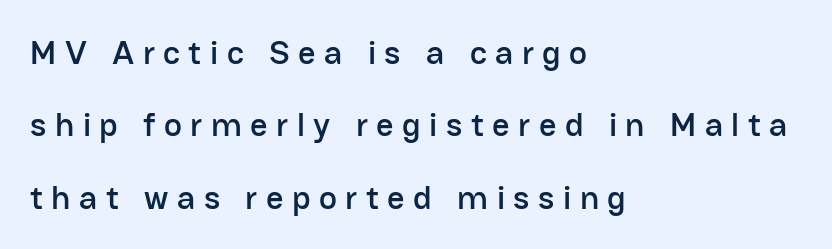
The image shows 34 px sans-serif type, upright; set left-aligned, loose line spacing (2.13x), unusually wide letter spacing (+0.25 em), not underlined; low stroke contrast and a medium x-height.
